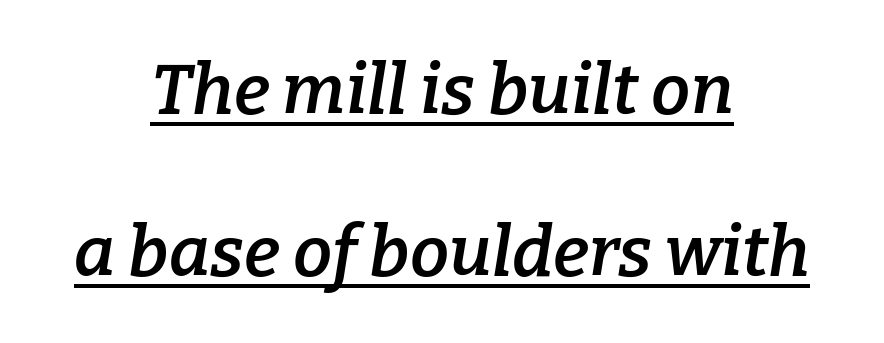
The image shows 70 px semibold serif type, italic (leaning right); set centered, loose line spacing (2.31x), normal letter spacing, underlined; low stroke contrast and a medium x-height.
